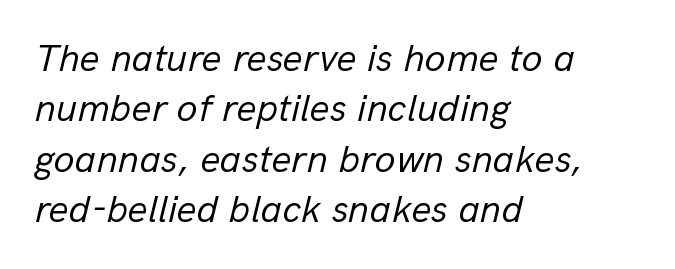
Line beginnings align vertically; line endings do not. Words float on clear page, feet unadorned. Reading down the column, the eye jumps a familiar distance to each next line. Stems here are at most as thick as an everyday book face. Between one letter and the next there's only the usual sliver of space.
